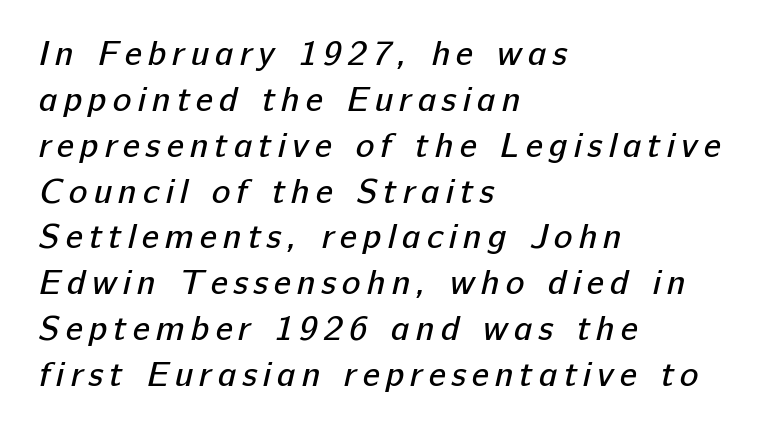
Q: Is the text bold? A: No.
Q: Is the typeface a serif or a sans-serif typeface? A: Sans-serif.
Q: Is the text underlined? A: No.
Q: How is the paragraph aligned? A: Left-aligned.
Q: Is the spacing between lines tight, normal or loose? A: Normal.
Q: Width (condensed, normal, or wide)? A: Normal.
Q: Stroke contrast? A: Low.
Q: x-height? A: Medium.
Q: Monospaced? A: No.
